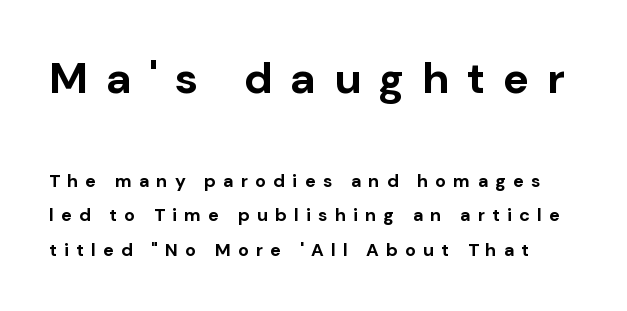
The rendering shows plain stroke endings on the letterforms — a sans-serif design. Note the varied advance widths — an 'i' is clearly narrower than an 'm'. Block one is the big one; block two sits smaller underneath. The face used here is rendered with a markedly widened letterfit. As a designer I'd log this as weight 700, bold.
